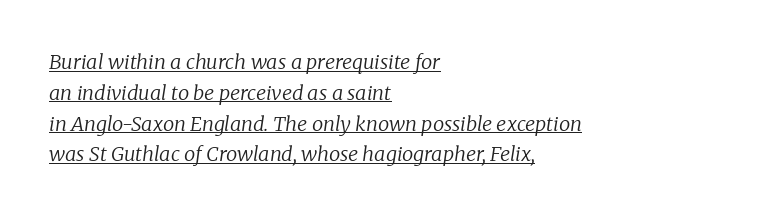
The image shows 20 px text type, italic (leaning right); set left-aligned, normal line spacing (1.54x), normal letter spacing, underlined.
